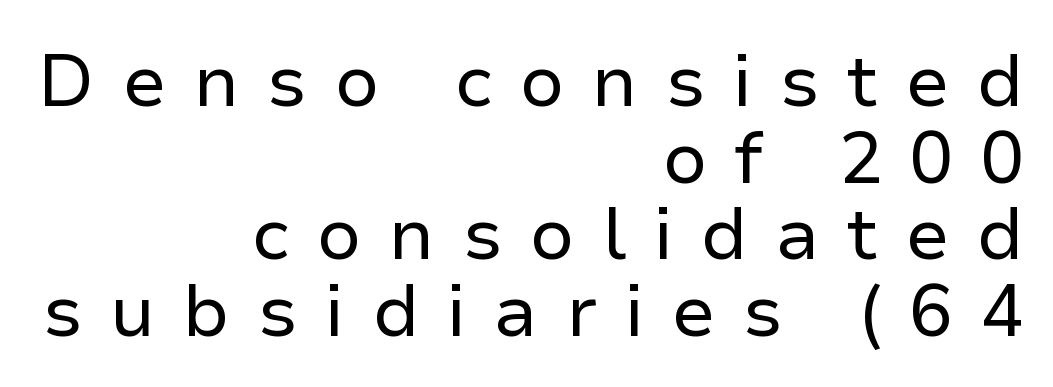
Closely set lines give the paragraph a compact silhouette. Varying glyph widths throughout — classic text-font behaviour. Loose tracking; the words dissolve into strings of separated letters. Is the block centered? No — it sits flush against the right margin. Beneath every word, the page is bare. Serif or sans? Sans — the stroke terminals are bare.
